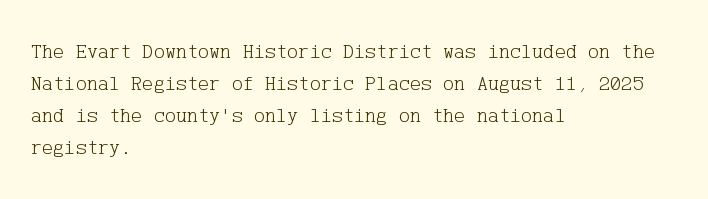
The image shows 21 px text type, upright; set left-aligned, normal line spacing (1.53x), normal letter spacing, not underlined.
